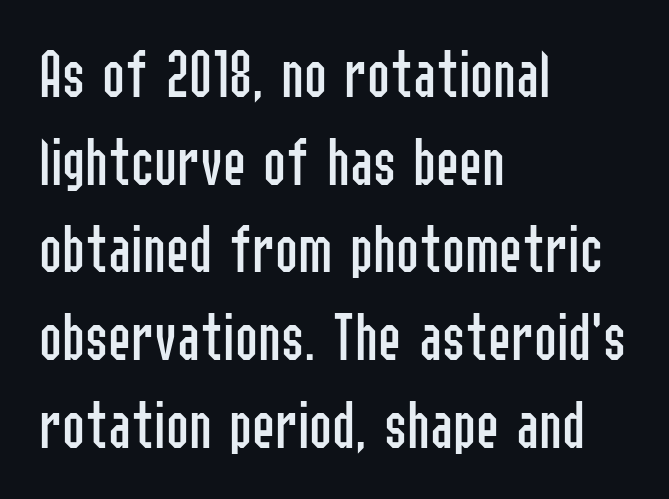
The image shows 69 px regular-weight, condensed sans-serif type, upright; set left-aligned, normal line spacing (1.27x), normal letter spacing, not underlined; low stroke contrast and a medium x-height.
